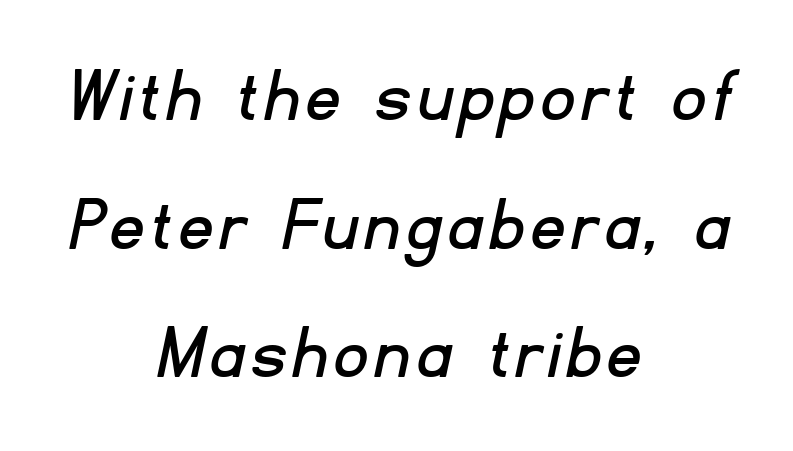
Q: Is the typeface a serif or a sans-serif typeface? A: Sans-serif.
Q: Is the text underlined? A: No.
Q: How is the paragraph aligned? A: Centered.
Q: Is the spacing between lines tight, normal or loose? A: Normal.
Q: Width (condensed, normal, or wide)? A: Normal.
Q: Stroke contrast? A: Low.
Q: x-height? A: Small.
Q: Monospaced? A: No.
